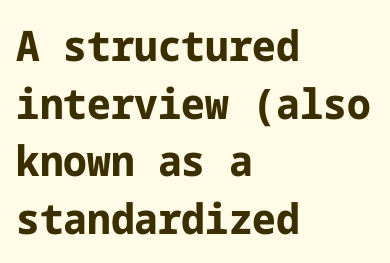
The image shows 42 px bold sans-serif type, upright; set left-aligned, normal line spacing (1.37x), normal letter spacing, not underlined; low stroke contrast and a medium x-height.
